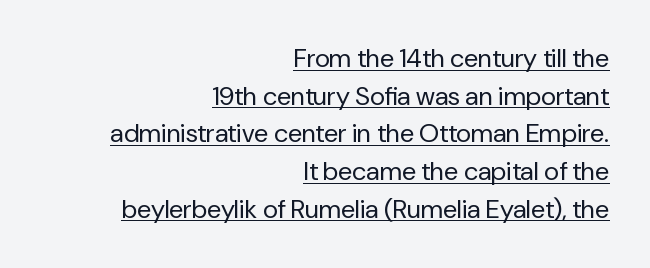
Underlining? Definitely there. The passage shown has conventional tracking throughout. Caption: multi-line text, flush right, ragged left. Leading matches the norm, producing a regular column. Stem width sits at or under what a default text font uses.
